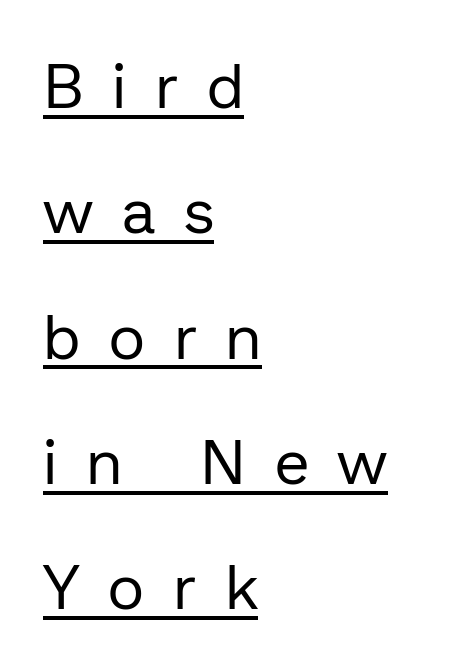
Underlined type. The passage shown is typed in a proportional face where columns would drift. Left-aligned paragraph, ragged on the right. The cut favours lightness, reaching ordinary text weight at its darkest.
